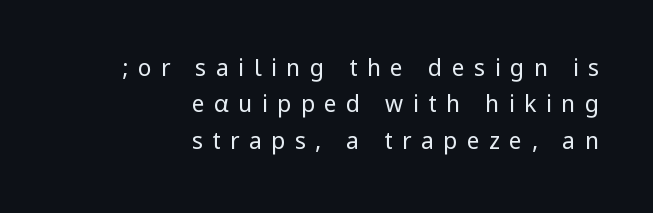
The letters stand straight up with perfectly vertical stems. What stands out about the letter spacing? Its width — letters are far apart. Underline: absent. Is the stroke heavy? The answer is a plain regular-or-lighter. Successive baselines arrive at the customary interval.
